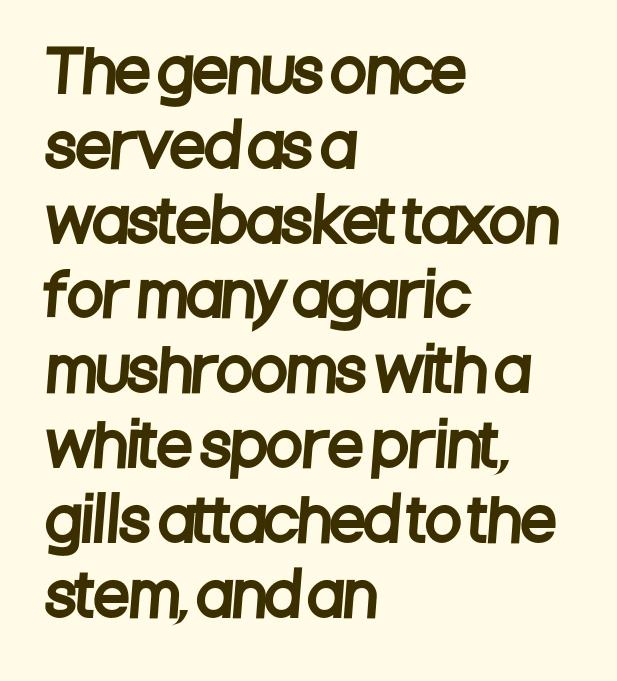
{"serif": "no", "width": "condensed", "stroke_contrast": "low", "x_height": "large", "monospaced": "no", "underline": "no", "align": "left", "line_spacing": "normal", "line_spacing_ratio": 1.29, "letter_spacing": "normal", "letter_spacing_em": 0.0, "glyph_px": 58}
